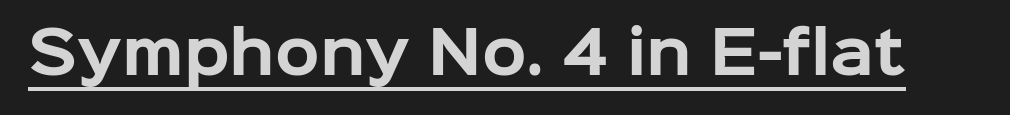
The image shows 58 px bold sans-serif type, upright; set normal letter spacing, underlined; low stroke contrast and a medium x-height.
